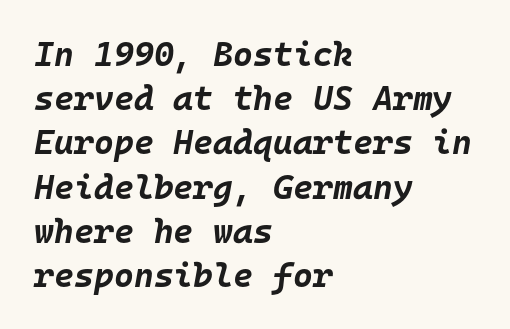
{"italic": "yes", "lean": "right", "slant_degrees": 10, "bold": "yes", "weight": "bold", "width": "normal", "stroke_contrast": "low", "x_height": "large", "monospaced": "yes", "underline": "no", "align": "left", "line_spacing": "normal", "line_spacing_ratio": 1.3, "letter_spacing": "normal", "letter_spacing_em": 0.0, "glyph_px": 34}
